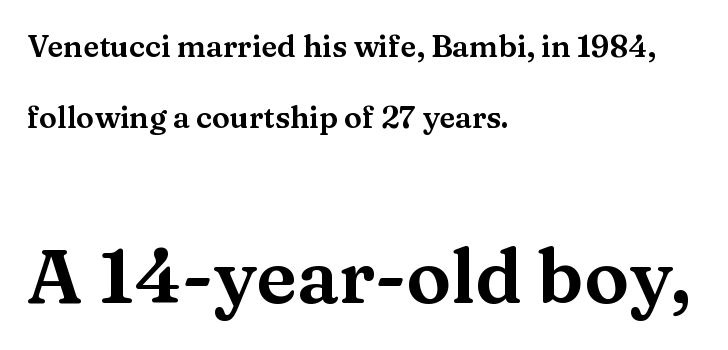
{"serif": "yes", "italic": "no", "width": "wide", "stroke_contrast": "medium", "x_height": "medium", "monospaced": "no", "underline": "no", "align": "left", "line_spacing": "loose", "line_spacing_ratio": 2.36, "letter_spacing": "normal", "letter_spacing_em": 0.0, "larger_block": "second", "size_ratio": 2.5, "glyph_px": 75}
